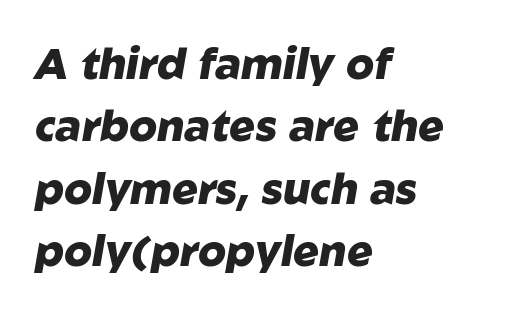
{"italic": "yes", "lean": "right", "slant_degrees": 10, "bold": "yes", "weight": "heavy", "width": "normal", "stroke_contrast": "low", "x_height": "medium", "monospaced": "no", "underline": "no", "align": "left", "line_spacing": "normal", "line_spacing_ratio": 1.45, "letter_spacing": "normal", "letter_spacing_em": 0.0, "glyph_px": 43}
